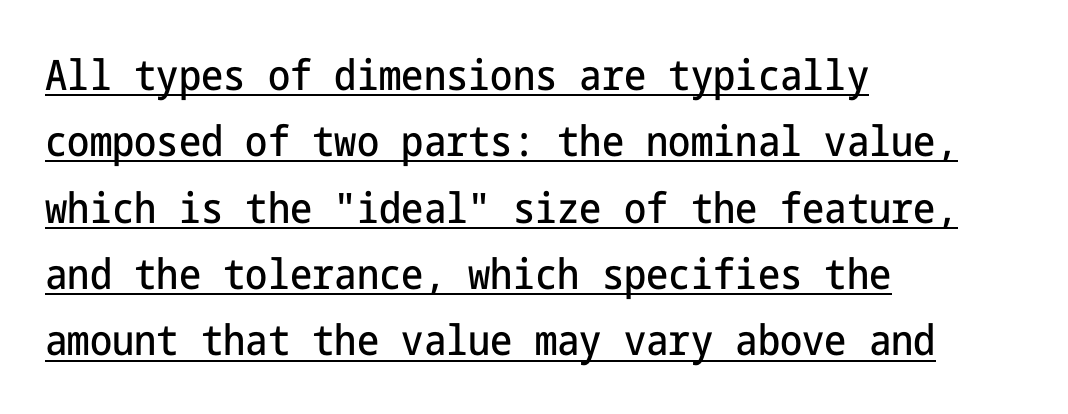
Q: Is the text italic (slanted)? A: No, it is upright.
Q: Is the typeface a serif or a sans-serif typeface? A: Sans-serif.
Q: Is the text underlined? A: Yes.
Q: How is the paragraph aligned? A: Left-aligned.
Q: Is the spacing between letters normal or unusually wide? A: Normal.
Q: Is the spacing between lines tight, normal or loose? A: Normal.
Q: Width (condensed, normal, or wide)? A: Condensed.
Q: Stroke contrast? A: Low.
Q: x-height? A: Medium.
